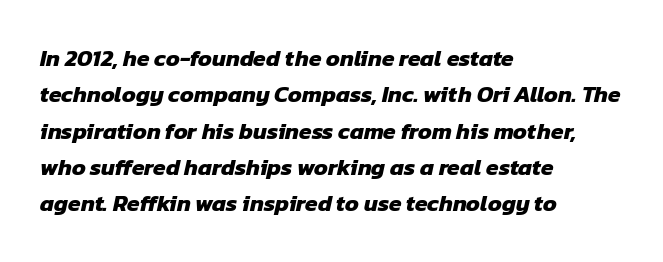
The rendering uses a bold face; every stroke is thick and dark. Nothing unusual about the tracking: characters are spaced as the font intends. In CSS terms this would be text-align: left. The vertical gap from one line to the next is medium. Any mark beneath the type? The region is blank.
